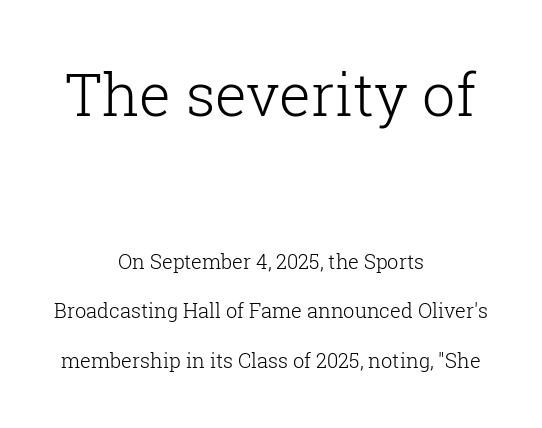
{"serif": "yes", "italic": "no", "bold": "no", "weight": "light", "width": "normal", "stroke_contrast": "low", "x_height": "medium", "monospaced": "no", "underline": "no", "align": "center", "line_spacing": "loose", "line_spacing_ratio": 2.48, "letter_spacing": "normal", "letter_spacing_em": 0.0, "larger_block": "first", "size_ratio": 2.95, "glyph_px": 59}
